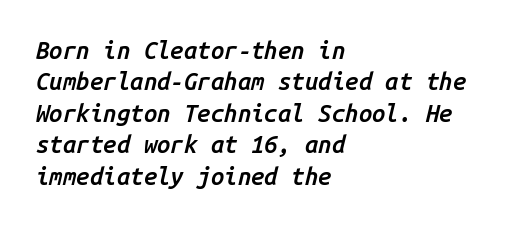
{"italic": "yes", "lean": "right", "slant_degrees": 14, "bold": "semi", "underline": "no", "align": "left", "line_spacing": "normal", "line_spacing_ratio": 1.31, "letter_spacing": "normal", "letter_spacing_em": 0.0, "glyph_px": 24}
